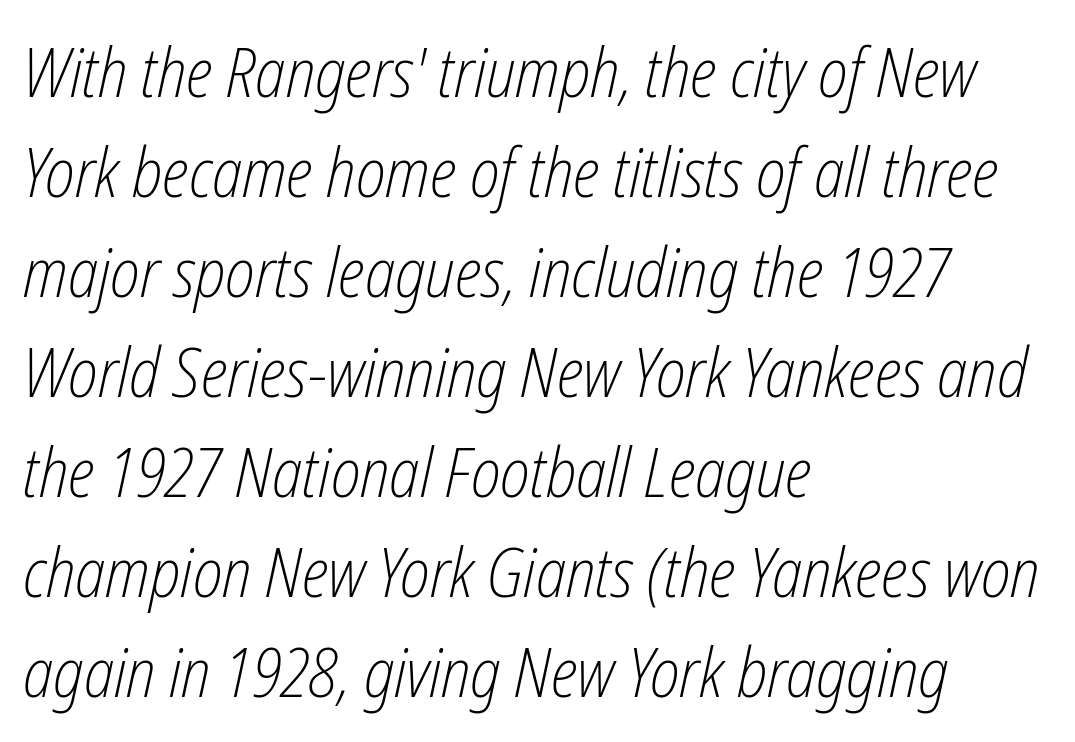
Q: Is the text bold? A: No.
Q: Is the text italic (slanted)? A: Yes, it leans right by about 12 degrees.
Q: Is the text underlined? A: No.
Q: How is the paragraph aligned? A: Left-aligned.
Q: Is the spacing between letters normal or unusually wide? A: Normal.
Q: Is the spacing between lines tight, normal or loose? A: Normal.
Q: Width (condensed, normal, or wide)? A: Condensed.
Q: Stroke contrast? A: Low.
Q: x-height? A: Medium.
Q: Monospaced? A: No.
